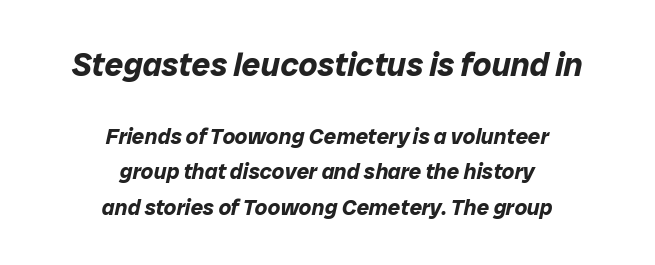
{"italic": "yes", "lean": "right", "slant_degrees": 12, "bold": "yes", "weight": "bold", "width": "normal", "stroke_contrast": "low", "x_height": "medium", "monospaced": "no", "underline": "no", "align": "center", "line_spacing": "normal", "line_spacing_ratio": 1.6, "letter_spacing": "normal", "letter_spacing_em": 0.0, "larger_block": "first", "size_ratio": 1.5, "glyph_px": 33}
